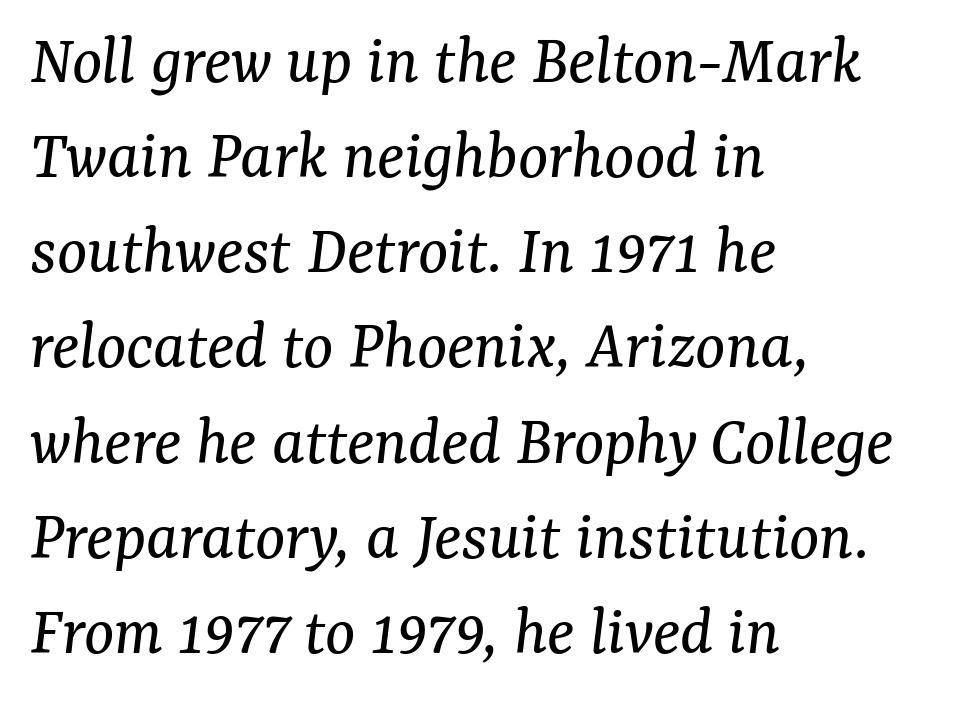
The image shows 71 px regular-weight serif type, italic (leaning right); set left-aligned, normal line spacing (1.34x), normal letter spacing, not underlined; medium stroke contrast and a medium x-height.
